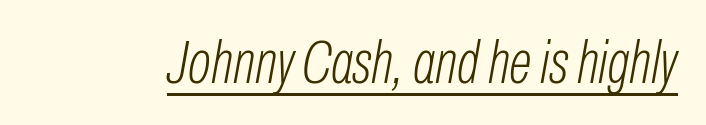
Tall strokes in this sample are angled rather than plumb. Proportional: the letters do not fall into vertical columns. The strokes are not fattened; the text isn't bold. Standard letterfit; no display-style spreading of the glyphs. Honestly, the underline is the first thing you notice here.
